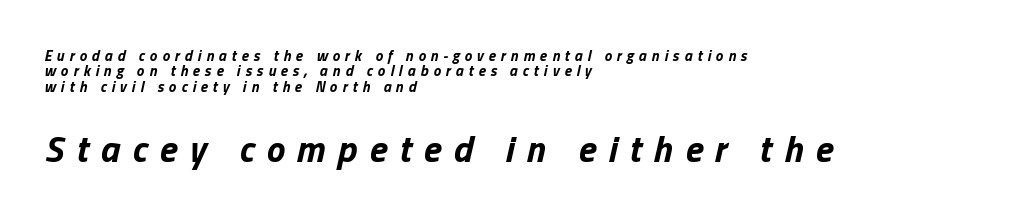
{"italic": "yes", "lean": "right", "slant_degrees": 13, "bold": "yes", "weight": "bold", "width": "normal", "stroke_contrast": "low", "x_height": "medium", "monospaced": "no", "underline": "no", "align": "left", "line_spacing": "tight", "line_spacing_ratio": 1.03, "letter_spacing": "wide", "letter_spacing_em": 0.33, "larger_block": "second", "size_ratio": 2.47, "glyph_px": 37}
